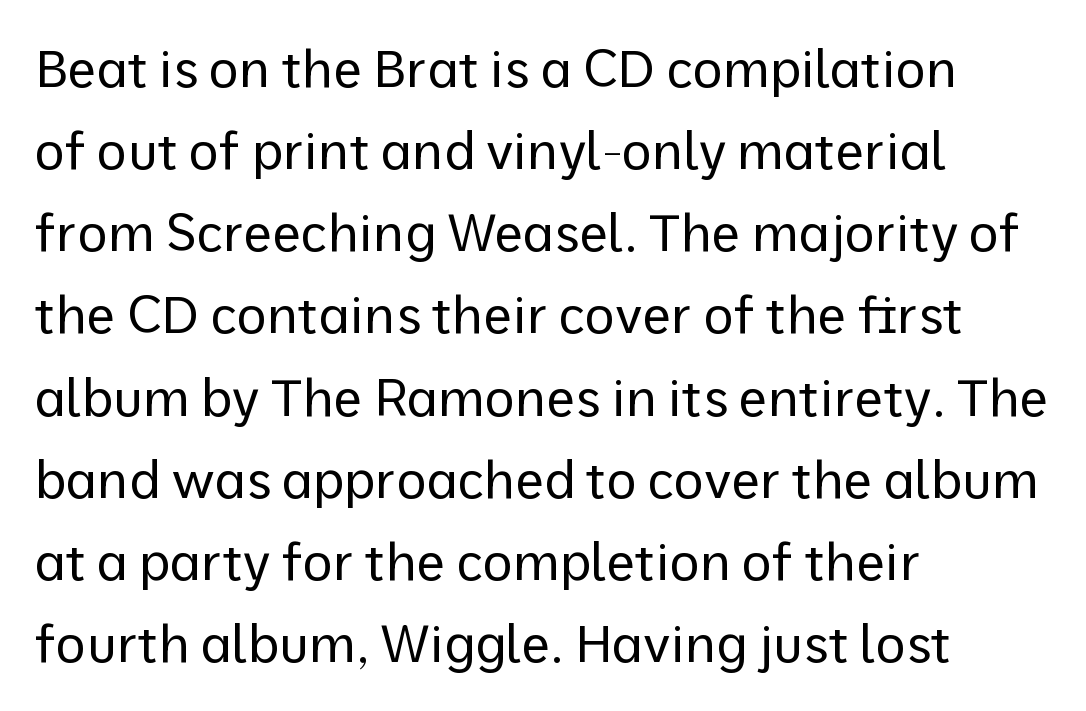
Does the copy run flush right? No — it runs flush left. A typesetter would mark this as roman, not italic. Spacing verdict: proportional, widths tailored to each character. One glance says typical: line gaps are just what's usual.
